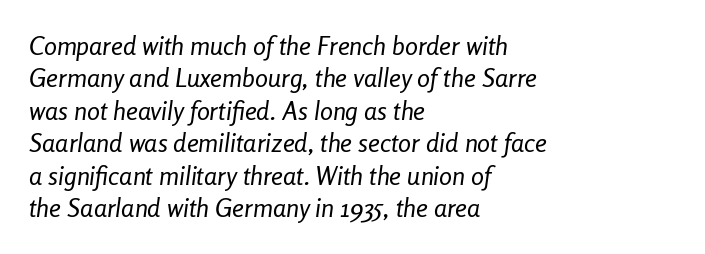
The image shows 26 px text type, italic (leaning right); set left-aligned, normal line spacing (1.25x), normal letter spacing, not underlined.
